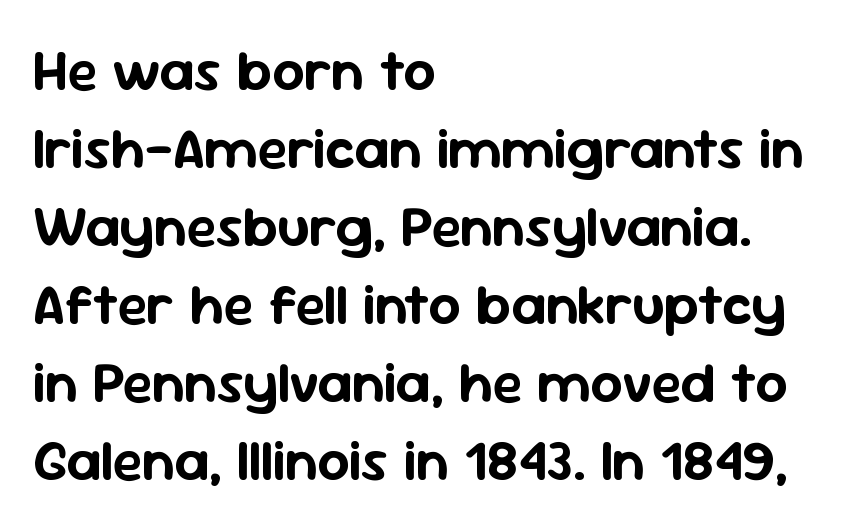
Q: Is the text italic (slanted)? A: No, it is upright.
Q: Is the typeface a serif or a sans-serif typeface? A: Sans-serif.
Q: Is the text underlined? A: No.
Q: How is the paragraph aligned? A: Left-aligned.
Q: Is the spacing between letters normal or unusually wide? A: Normal.
Q: Is the spacing between lines tight, normal or loose? A: Normal.
Q: Width (condensed, normal, or wide)? A: Normal.
Q: Stroke contrast? A: Low.
Q: x-height? A: Medium.
Q: Monospaced? A: No.
